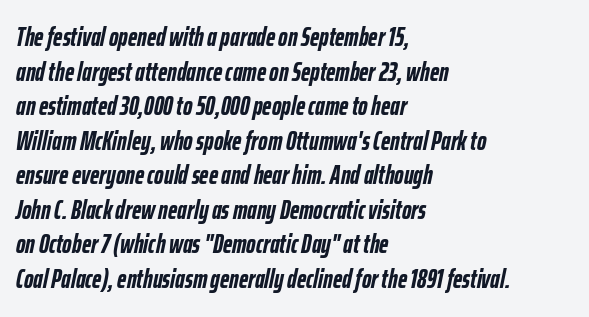
Q: Is the text bold? A: Yes.
Q: Is the text italic (slanted)? A: Yes, it leans right by about 12 degrees.
Q: Is the text underlined? A: No.
Q: How is the paragraph aligned? A: Left-aligned.
Q: Is the spacing between letters normal or unusually wide? A: Normal.
Q: Is the spacing between lines tight, normal or loose? A: Normal.
